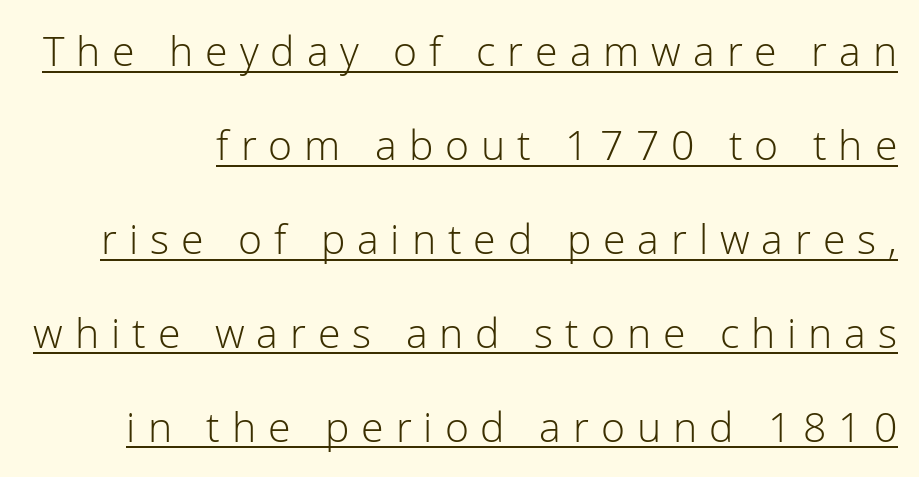
Q: Is the text bold? A: No.
Q: Is the text italic (slanted)? A: No, it is upright.
Q: Is the typeface a serif or a sans-serif typeface? A: Sans-serif.
Q: Is the text underlined? A: Yes.
Q: Is the spacing between letters normal or unusually wide? A: Unusually wide.
Q: Is the spacing between lines tight, normal or loose? A: Loose.
Q: Width (condensed, normal, or wide)? A: Normal.
Q: Stroke contrast? A: Low.
Q: x-height? A: Medium.
Q: Monospaced? A: No.
